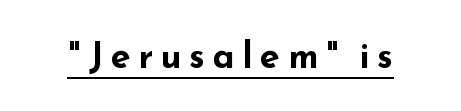
The image shows 36 px bold, wide sans-serif type, upright; set unusually wide letter spacing (+0.21 em), underlined; low stroke contrast and a small x-height.
